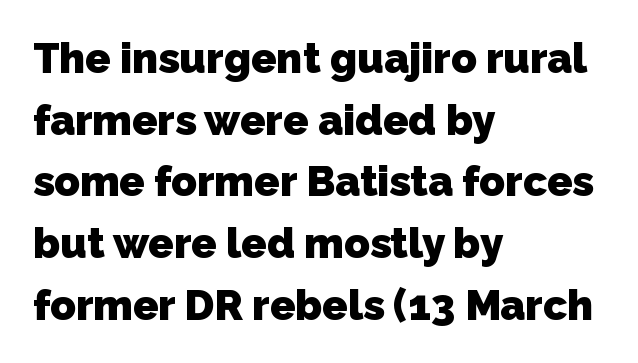
Q: Is the text bold? A: Yes.
Q: Is the typeface a serif or a sans-serif typeface? A: Sans-serif.
Q: Is the text underlined? A: No.
Q: How is the paragraph aligned? A: Left-aligned.
Q: Is the spacing between letters normal or unusually wide? A: Normal.
Q: Is the spacing between lines tight, normal or loose? A: Normal.
Q: Width (condensed, normal, or wide)? A: Normal.
Q: Stroke contrast? A: Low.
Q: x-height? A: Medium.
Q: Monospaced? A: No.
